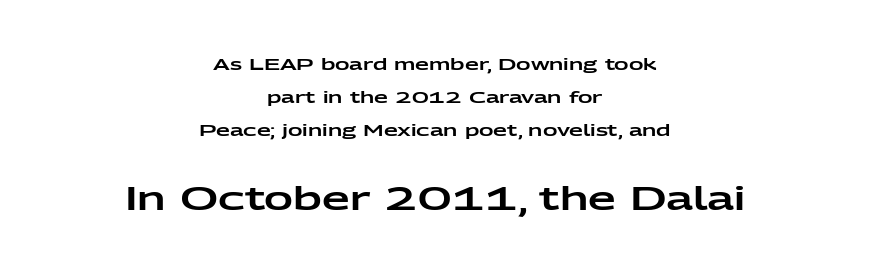
This sample uses plain, unmodified letter spacing. Leading: increased. Posture: straight, roman, zero tilt. Letterform terminals end flat and unadorned throughout the passage.
